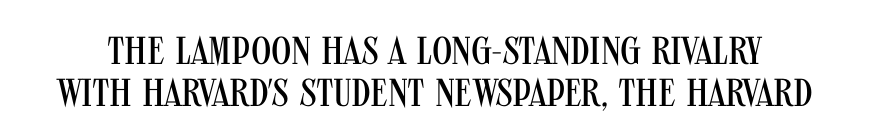
The face used here is rendered with its standard letterfit. Observe the absence of serifs on each vertical stroke in this sample. Spacing verdict: proportional, widths tailored to each character. The words here are not underlined. Tightly led — the rows are bunched. Caption: face not bold, strokes unweighted.
